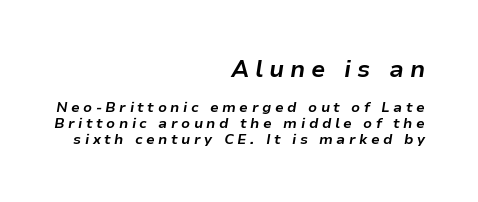
The string is rendered with underlining switched off. A student would notice the top passage is typeset larger than what follows. Someone cranked the tracking dial way up on this one. Layout note: lines flush right. The rendering uses a small line-height, squeezing the rows. Bold? Absolutely — the strokes are thick and heavy.
